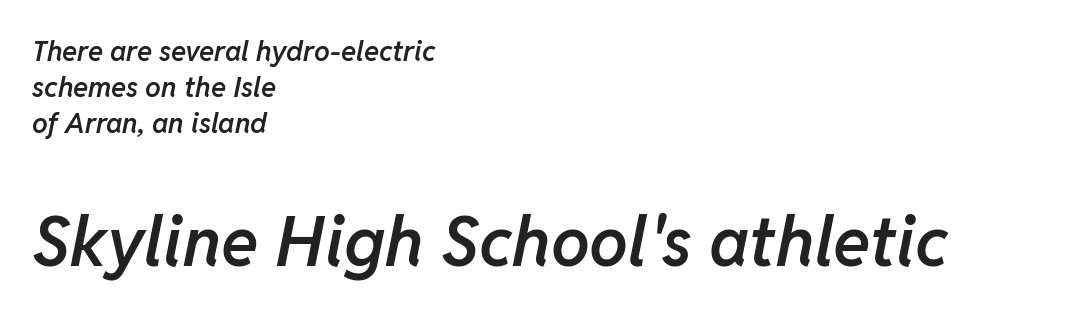
Think of a printed novel: that variable character pitch is what you see here. The letterforms sit shoulder to shoulder at normal distance. Notice how the passage keeps a crisp vertical edge on the left only. If you squint, the bottom block still reads clearly — it's the larger of the two. Horizontal bands of white between lines are of average thickness. Slightly chunky letters — semibold, I'd say, not full bold.
